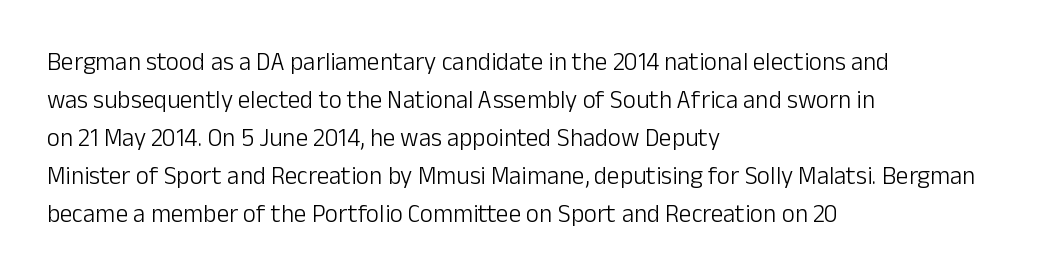
Q: Is the text bold? A: No.
Q: Is the text italic (slanted)? A: No, it is upright.
Q: Is the text underlined? A: No.
Q: How is the paragraph aligned? A: Left-aligned.
Q: Is the spacing between letters normal or unusually wide? A: Normal.
Q: Is the spacing between lines tight, normal or loose? A: Normal.
